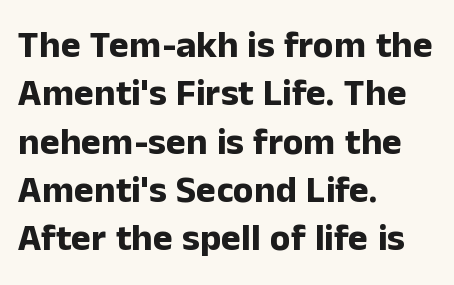
The image shows 38 px bold sans-serif type, upright; set left-aligned, normal line spacing (1.27x), normal letter spacing, not underlined; low stroke contrast and a medium x-height.
